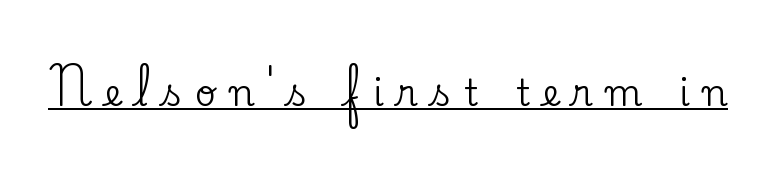
Q: Is the text italic (slanted)? A: No, it is upright.
Q: Is the typeface a serif or a sans-serif typeface? A: Serif.
Q: Is the text underlined? A: Yes.
Q: Is the spacing between letters normal or unusually wide? A: Unusually wide.
Q: Width (condensed, normal, or wide)? A: Normal.
Q: Stroke contrast? A: Low.
Q: x-height? A: Small.
Q: Monospaced? A: No.
